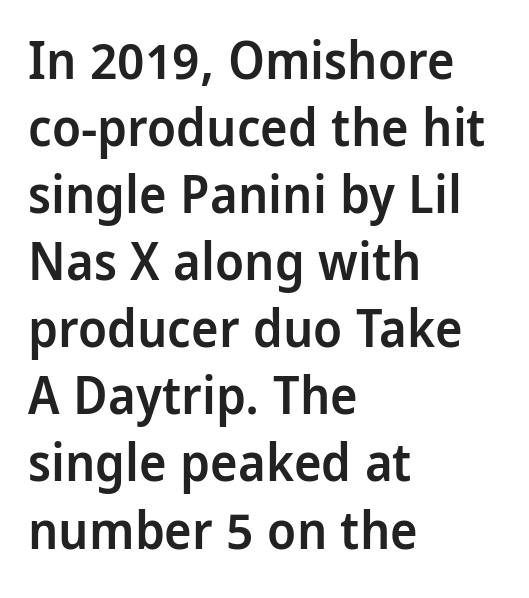
The passage shown is not underscored anywhere. The block of text has a typical density, with ordinary space between rows. Each letter keeps its own natural width here, so spacing adapts to shape. A typesetter would label this face a sans.
